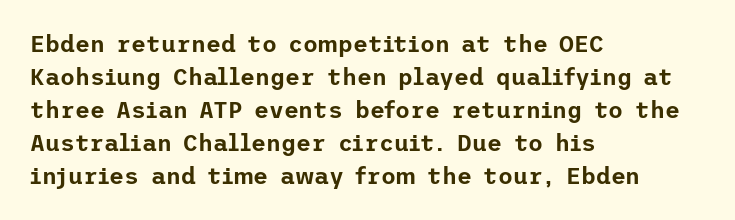
{"italic": "no", "underline": "no", "align": "left", "line_spacing": "normal", "line_spacing_ratio": 1.44, "letter_spacing": "normal", "letter_spacing_em": 0.0, "glyph_px": 23}
